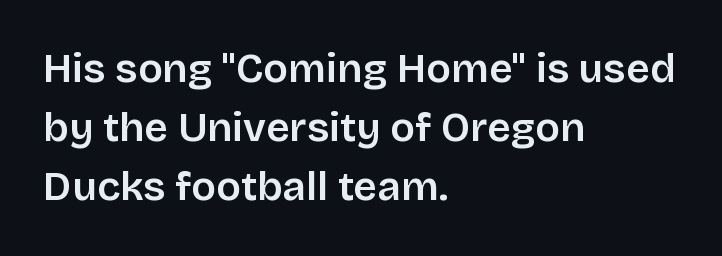
No word sits above an underline. The block of text has a typical density, with ordinary space between rows. The glyphs have the mass of a demibold cut, below bold. These lines were composed using upright roman letters. These lines keep a tight, regular rhythm from letter to letter. Looks like regular typesetting: each glyph gets only the width it needs.
